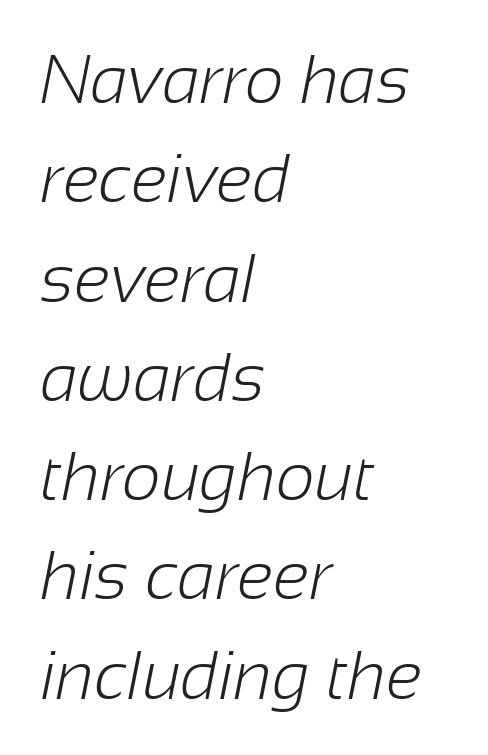
Q: Is the text bold? A: No.
Q: Is the typeface a serif or a sans-serif typeface? A: Sans-serif.
Q: Is the text underlined? A: No.
Q: How is the paragraph aligned? A: Left-aligned.
Q: Is the spacing between letters normal or unusually wide? A: Normal.
Q: Is the spacing between lines tight, normal or loose? A: Normal.
Q: Width (condensed, normal, or wide)? A: Normal.
Q: Stroke contrast? A: Low.
Q: x-height? A: Medium.
Q: Monospaced? A: No.
